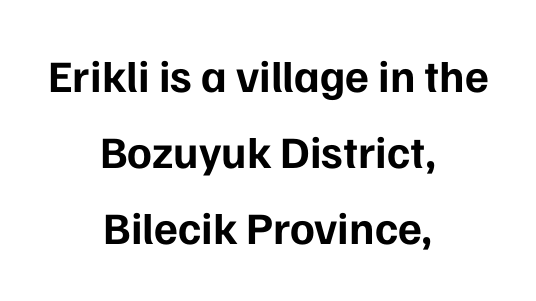
Q: Is the text bold? A: Yes.
Q: Is the text italic (slanted)? A: No, it is upright.
Q: Is the typeface a serif or a sans-serif typeface? A: Sans-serif.
Q: Is the text underlined? A: No.
Q: How is the paragraph aligned? A: Centered.
Q: Is the spacing between letters normal or unusually wide? A: Normal.
Q: Is the spacing between lines tight, normal or loose? A: Normal.
Q: Width (condensed, normal, or wide)? A: Normal.
Q: Stroke contrast? A: Low.
Q: x-height? A: Medium.
Q: Monospaced? A: No.
